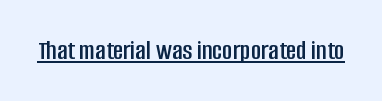
If you drew a line through each stem, it would be perfectly vertical. The face used here appears with an underline applied. Here the designer chose a conventional face with non-uniform glyph widths. Short note: letters normally spaced.
